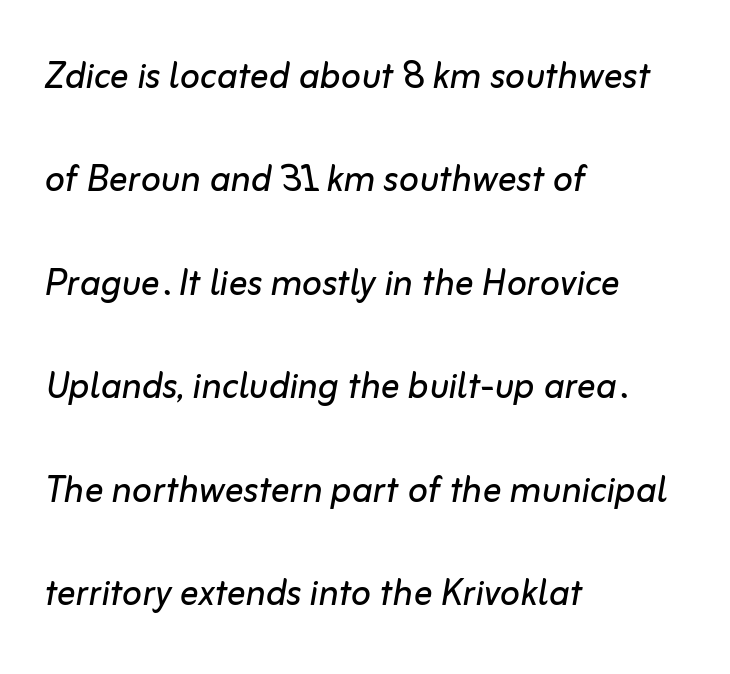
The image shows 47 px regular-weight type, italic (leaning right); set left-aligned, loose line spacing (2.2x), normal letter spacing, not underlined; low stroke contrast and a medium x-height.
